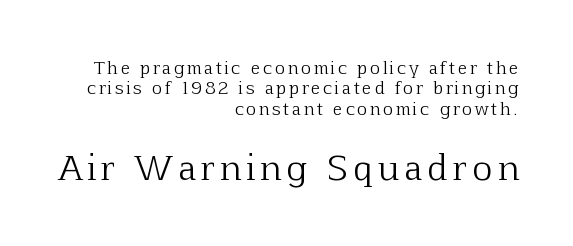
Just letters on the line, the space beneath them empty. Compared with a flush-left layout, this one pins lines to the opposite, right side. Spacing verdict: proportional, widths tailored to each character. Character size in the trailing block exceeds that of the leading block.
